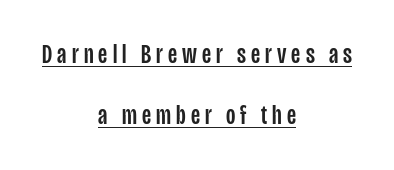
The image shows 27 px text type, upright; set centered, loose line spacing (2.27x), underlined.
